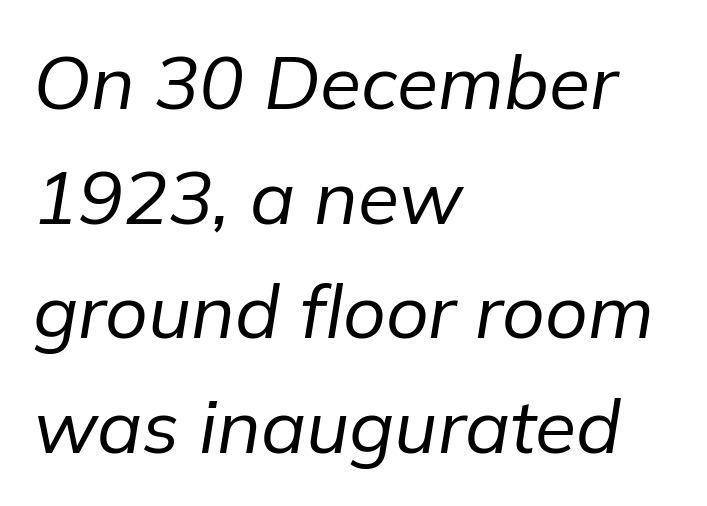
{"italic": "yes", "lean": "right", "slant_degrees": 9, "bold": "no", "weight": "regular", "width": "normal", "stroke_contrast": "low", "x_height": "medium", "monospaced": "no", "underline": "no", "align": "left", "line_spacing": "normal", "line_spacing_ratio": 1.53, "letter_spacing": "normal", "letter_spacing_em": 0.0, "glyph_px": 75}
